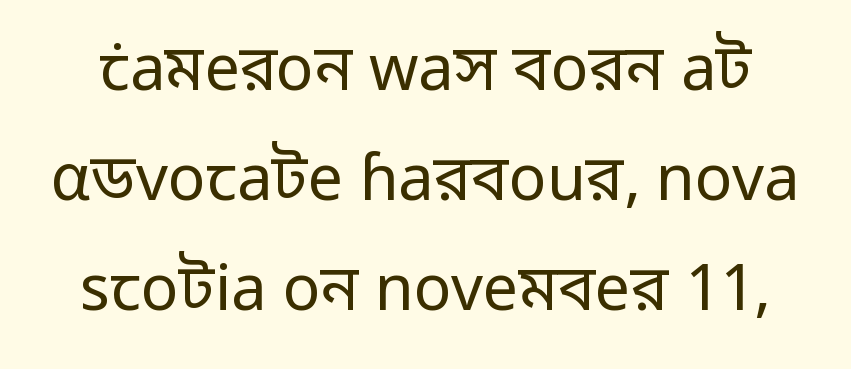
Q: Is the text bold? A: No.
Q: Is the text italic (slanted)? A: No, it is upright.
Q: Is the typeface a serif or a sans-serif typeface? A: Sans-serif.
Q: Is the text underlined? A: No.
Q: Is the spacing between letters normal or unusually wide? A: Normal.
Q: Width (condensed, normal, or wide)? A: Normal.
Q: Stroke contrast? A: Low.
Q: x-height? A: Medium.
Q: Monospaced? A: No.
